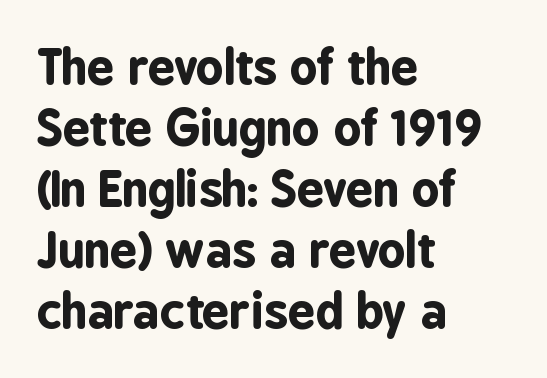
{"serif": "no", "italic": "no", "bold": "yes", "weight": "bold", "width": "condensed", "stroke_contrast": "low", "x_height": "medium", "monospaced": "no", "underline": "no", "align": "left", "line_spacing": "normal", "line_spacing_ratio": 1.27, "letter_spacing": "normal", "letter_spacing_em": 0.0, "glyph_px": 48}
